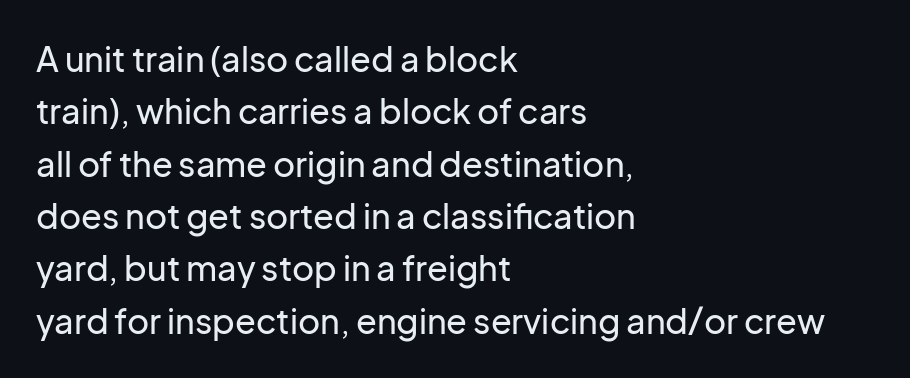
Note the varied advance widths — an 'i' is clearly narrower than an 'm'. Notice how the stems are strictly vertical — no italics here. Descender tails drop into unmarked territory. The designer left line spacing at the default. What stands out about the letter spacing? Nothing — it is the standard amount. Typeset ragged right — the left edge is the straight one.
